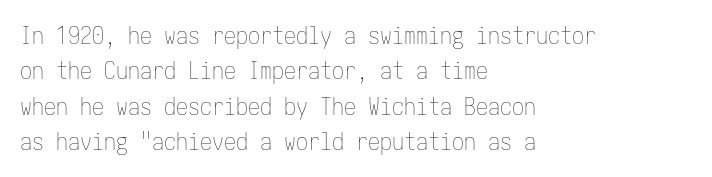
{"italic": "no", "bold": "no", "underline": "no", "align": "left", "line_spacing": "normal", "line_spacing_ratio": 1.47, "letter_spacing": "normal", "letter_spacing_em": 0.0, "glyph_px": 24}
